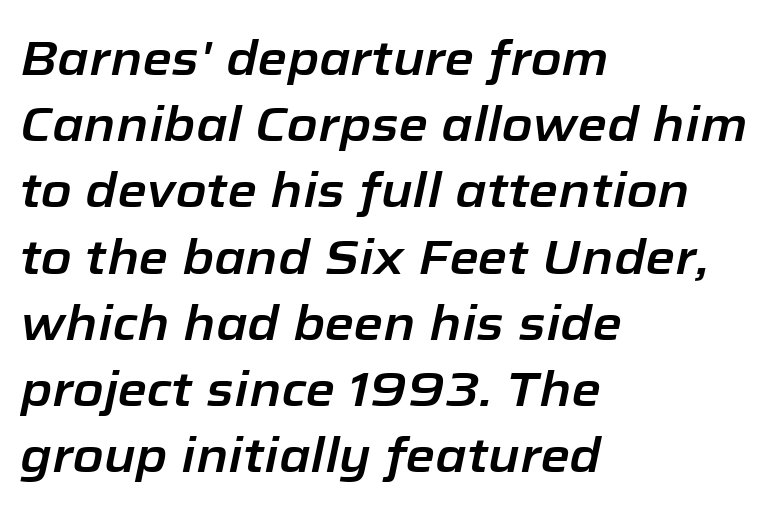
{"italic": "yes", "lean": "right", "slant_degrees": 12, "width": "normal", "stroke_contrast": "low", "x_height": "medium", "monospaced": "no", "underline": "no", "align": "left", "line_spacing": "normal", "line_spacing_ratio": 1.38, "letter_spacing": "normal", "letter_spacing_em": 0.0, "glyph_px": 48}
